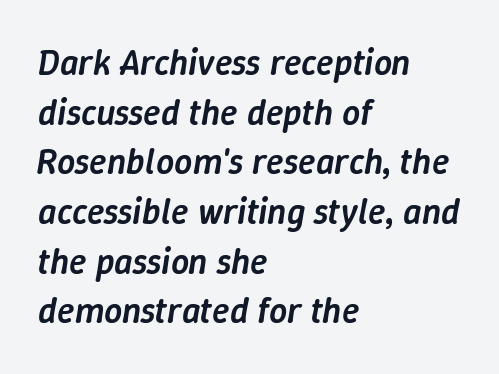
{"italic": "yes", "lean": "right", "slant_degrees": 9, "bold": "semi", "weight": "semibold", "width": "normal", "stroke_contrast": "low", "x_height": "medium", "monospaced": "no", "underline": "no", "align": "left", "line_spacing": "normal", "line_spacing_ratio": 1.38, "letter_spacing": "normal", "letter_spacing_em": 0.0, "glyph_px": 36}
